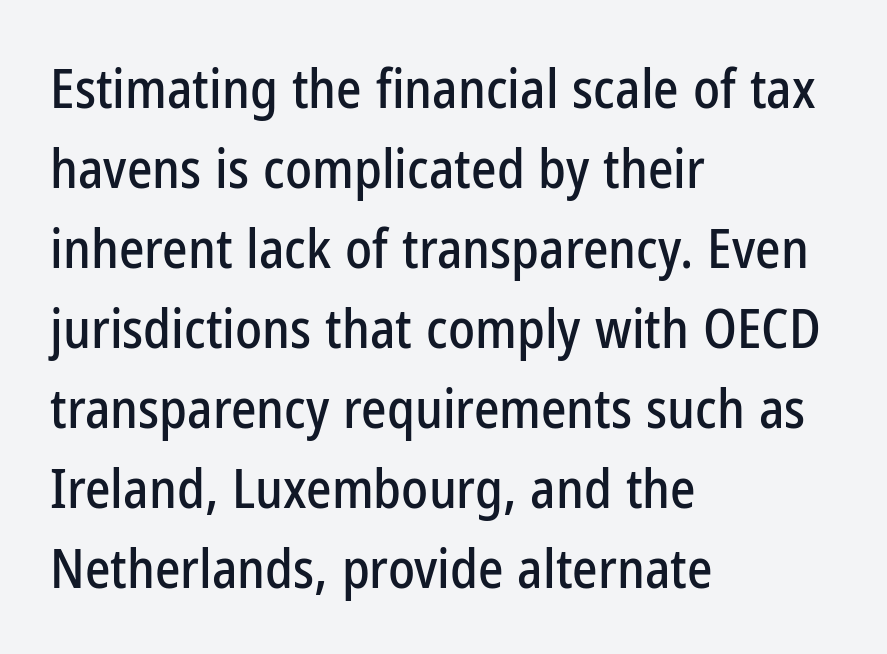
Quick note: interline space is typical. Tracking here is standard; glyphs follow each other at the usual distance. Caption: multi-line text, flush left, ragged right. Is this a fixed-width face? No — the glyphs have proportional, varying widths.
